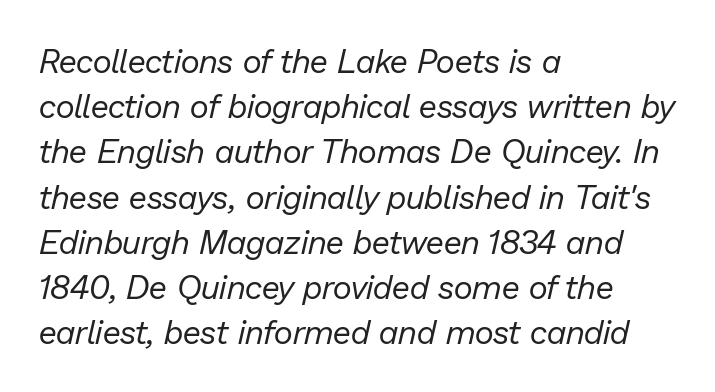
One glance says typical: line gaps are just what's usual. Line beginnings align vertically; line endings do not. Spacing verdict: proportional, widths tailored to each character. These lines keep a tight, regular rhythm from letter to letter.
